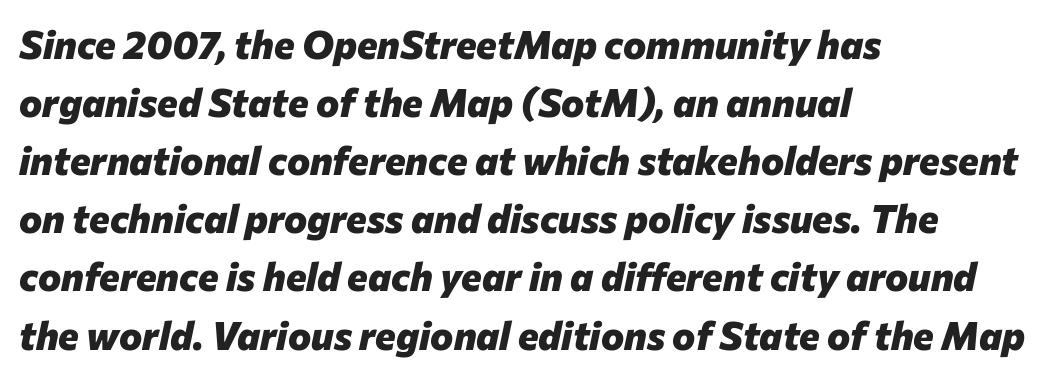
The image shows 39 px heavy type, italic (leaning right); set left-aligned, normal line spacing (1.49x), normal letter spacing, not underlined; low stroke contrast and a medium x-height.
